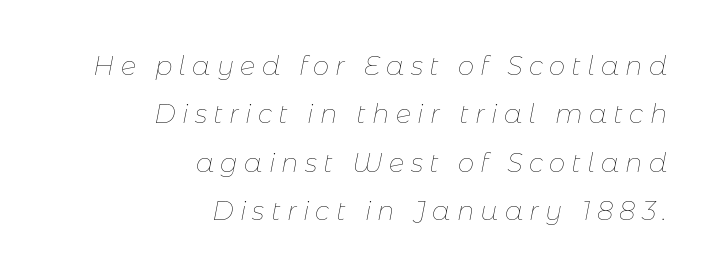
Q: Is the text bold? A: No.
Q: Is the text italic (slanted)? A: Yes, it leans right by about 11 degrees.
Q: Is the text underlined? A: No.
Q: How is the paragraph aligned? A: Right-aligned.
Q: Is the spacing between letters normal or unusually wide? A: Unusually wide.
